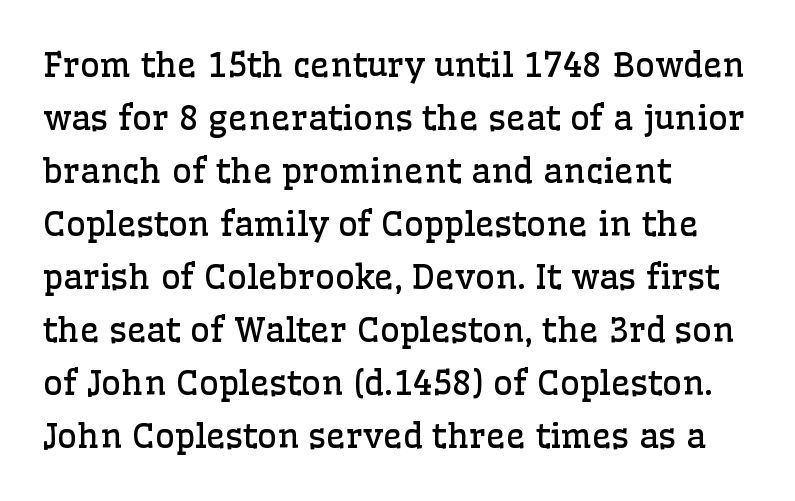
A quiet, ordinary-to-light weight characterises the typeface. Is there much room between lines? A standard amount, neither cramped nor airy. This is roman type, the default non-slanted kind. This rendering leaves character spacing at its baseline value. The passage shown is typed in a proportional face where columns would drift.
